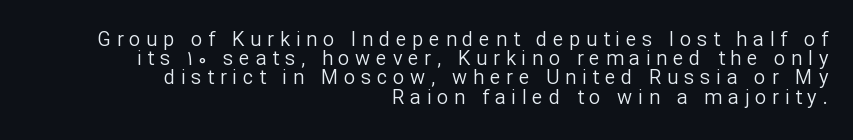
Q: Is the text bold? A: No.
Q: Is the text italic (slanted)? A: No, it is upright.
Q: Is the text underlined? A: No.
Q: How is the paragraph aligned? A: Right-aligned.
Q: Is the spacing between letters normal or unusually wide? A: Unusually wide.
Q: Is the spacing between lines tight, normal or loose? A: Tight.
